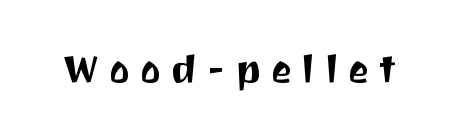
{"serif": "no", "italic": "no", "width": "normal", "stroke_contrast": "medium", "x_height": "medium", "monospaced": "no", "underline": "no", "letter_spacing": "wide", "letter_spacing_em": 0.25, "glyph_px": 39}
